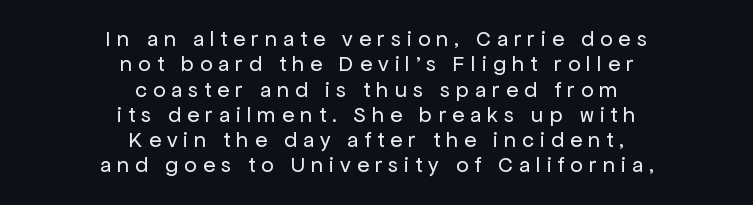
{"italic": "no", "bold": "no", "underline": "no", "align": "center", "line_spacing": "tight", "line_spacing_ratio": 1.15, "letter_spacing": "wide", "letter_spacing_em": 0.28, "glyph_px": 22}
